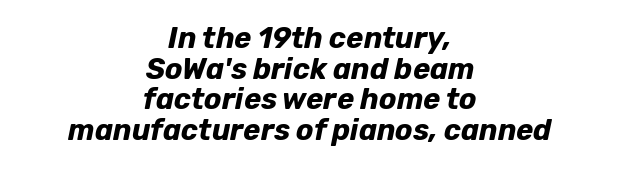
Q: Is the text bold? A: Yes.
Q: Is the text italic (slanted)? A: Yes, it leans right by about 12 degrees.
Q: Is the text underlined? A: No.
Q: How is the paragraph aligned? A: Centered.
Q: Is the spacing between letters normal or unusually wide? A: Normal.
Q: Is the spacing between lines tight, normal or loose? A: Tight.
Q: Width (condensed, normal, or wide)? A: Normal.
Q: Stroke contrast? A: Low.
Q: x-height? A: Medium.
Q: Monospaced? A: No.
